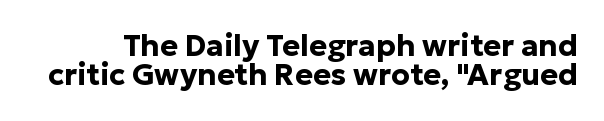
{"serif": "no", "italic": "no", "bold": "yes", "weight": "bold", "width": "normal", "stroke_contrast": "low", "x_height": "medium", "monospaced": "no", "underline": "no", "line_spacing": "tight", "line_spacing_ratio": 0.98, "letter_spacing": "normal", "letter_spacing_em": 0.0, "glyph_px": 30}
